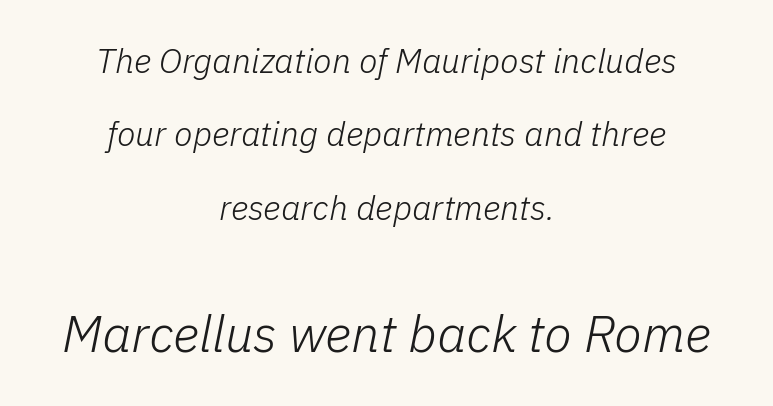
{"italic": "yes", "lean": "right", "slant_degrees": 11, "bold": "no", "weight": "light", "width": "normal", "stroke_contrast": "low", "x_height": "medium", "monospaced": "no", "underline": "no", "align": "center", "line_spacing": "loose", "line_spacing_ratio": 2.16, "letter_spacing": "normal", "letter_spacing_em": 0.0, "larger_block": "second", "size_ratio": 1.5, "glyph_px": 51}
